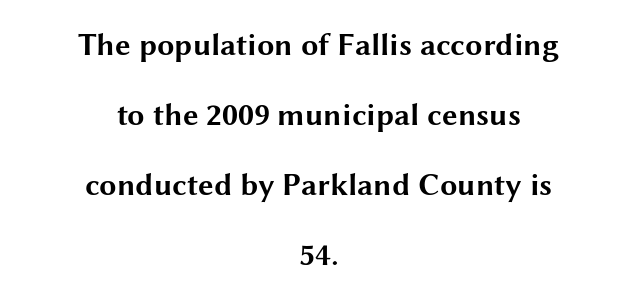
The image shows 31 px bold, wide sans-serif type, upright; set centered, loose line spacing (2.26x), normal letter spacing, not underlined; medium stroke contrast and a medium x-height.
